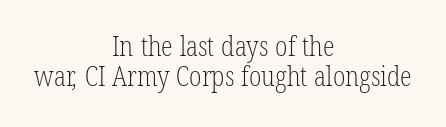
{"bold": "no", "underline": "no", "align": "center", "line_spacing": "tight", "line_spacing_ratio": 1.1, "letter_spacing": "normal", "letter_spacing_em": 0.0, "glyph_px": 27}
